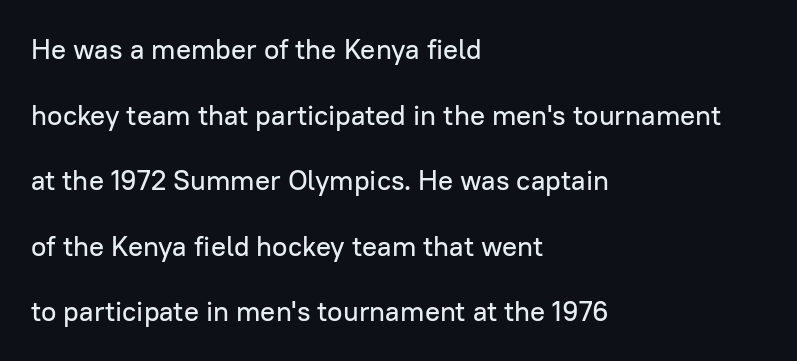
{"serif": "no", "italic": "no", "width": "normal", "stroke_contrast": "low", "x_height": "medium", "monospaced": "no", "underline": "no", "align": "left", "line_spacing": "loose", "line_spacing_ratio": 2.34, "letter_spacing": "normal", "letter_spacing_em": 0.0, "glyph_px": 28}
